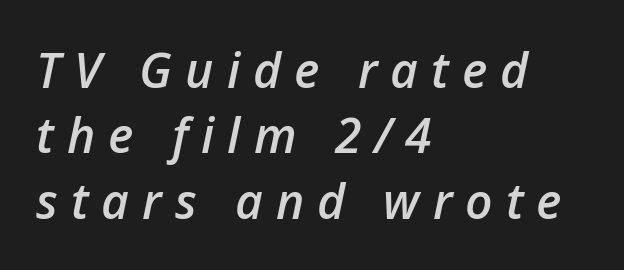
Underlining? Definitely not there. Compared with ordinary roman type, these characters are visibly tilted. Do the characters align in a grid? No, the font is proportional. In CSS terms this would be text-align: left. As a designer I'd log this as weight 600, semibold.
